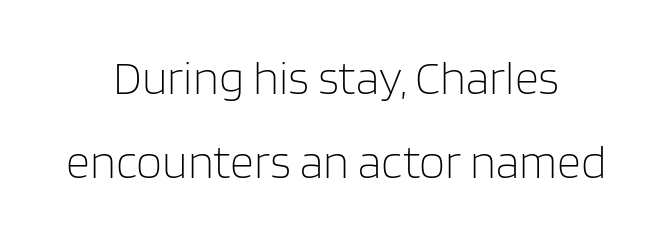
Q: Is the text bold? A: No.
Q: Is the text italic (slanted)? A: No, it is upright.
Q: Is the typeface a serif or a sans-serif typeface? A: Sans-serif.
Q: Is the text underlined? A: No.
Q: How is the paragraph aligned? A: Centered.
Q: Is the spacing between letters normal or unusually wide? A: Normal.
Q: Width (condensed, normal, or wide)? A: Normal.
Q: Stroke contrast? A: Low.
Q: x-height? A: Large.
Q: Monospaced? A: No.
